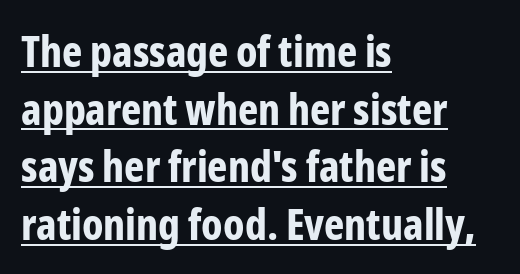
Classification — sans serif. Strokes here are thick enough to call this a true bold. The compositor pushed each line to the left boundary. The space between consecutive lines is moderate. Does extra space separate the letters? No, they use regular spacing. This is underlined copy, the kind a proofreader might mark for attention.
